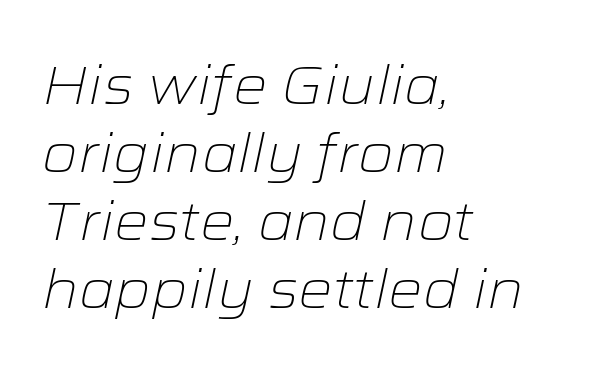
Q: Is the text bold? A: No.
Q: Is the text italic (slanted)? A: Yes, it leans right by about 12 degrees.
Q: Is the text underlined? A: No.
Q: How is the paragraph aligned? A: Left-aligned.
Q: Is the spacing between letters normal or unusually wide? A: Normal.
Q: Is the spacing between lines tight, normal or loose? A: Normal.
Q: Width (condensed, normal, or wide)? A: Wide.
Q: Stroke contrast? A: Low.
Q: x-height? A: Medium.
Q: Monospaced? A: No.
